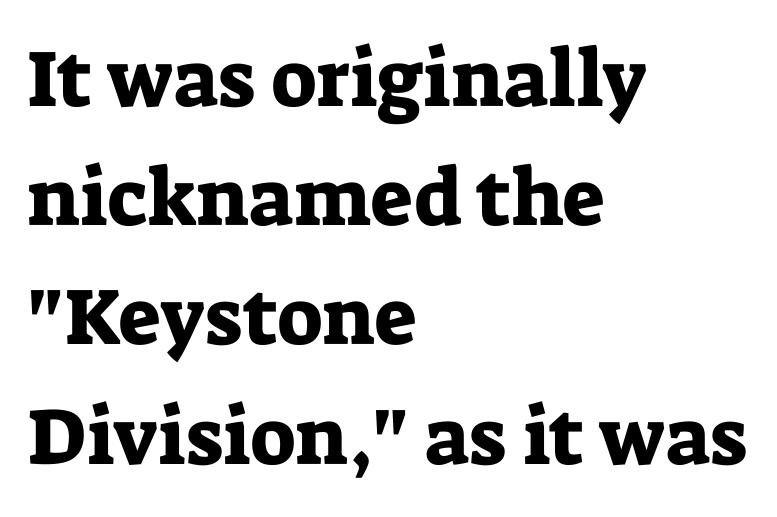
{"serif": "yes", "italic": "no", "width": "normal", "stroke_contrast": "low", "x_height": "medium", "monospaced": "no", "underline": "no", "align": "left", "line_spacing": "normal", "line_spacing_ratio": 1.49, "letter_spacing": "normal", "letter_spacing_em": 0.0, "glyph_px": 80}
